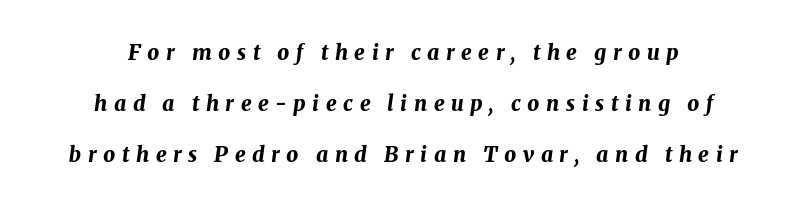
Short note: letters widely spaced. Teacher's note: observe the equal gaps on both sides — that is centered alignment. The space directly below the letters is spotless. Leading is clearly above the norm, producing a sparse column.
